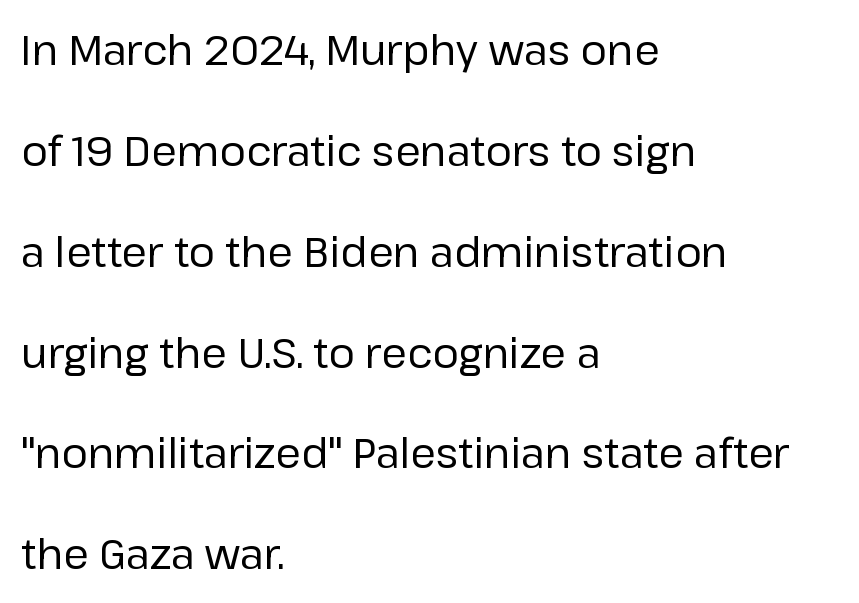
In CSS terms this would be text-align: left. The designer went with a sans here, leaving each stem footless. No italicization has been applied; the sample stays upright. Reading down the column, the eye jumps a long way to each next line. A typesetter would call this proportional, since set widths differ per character. Standard letterfit; no display-style spreading of the glyphs.
